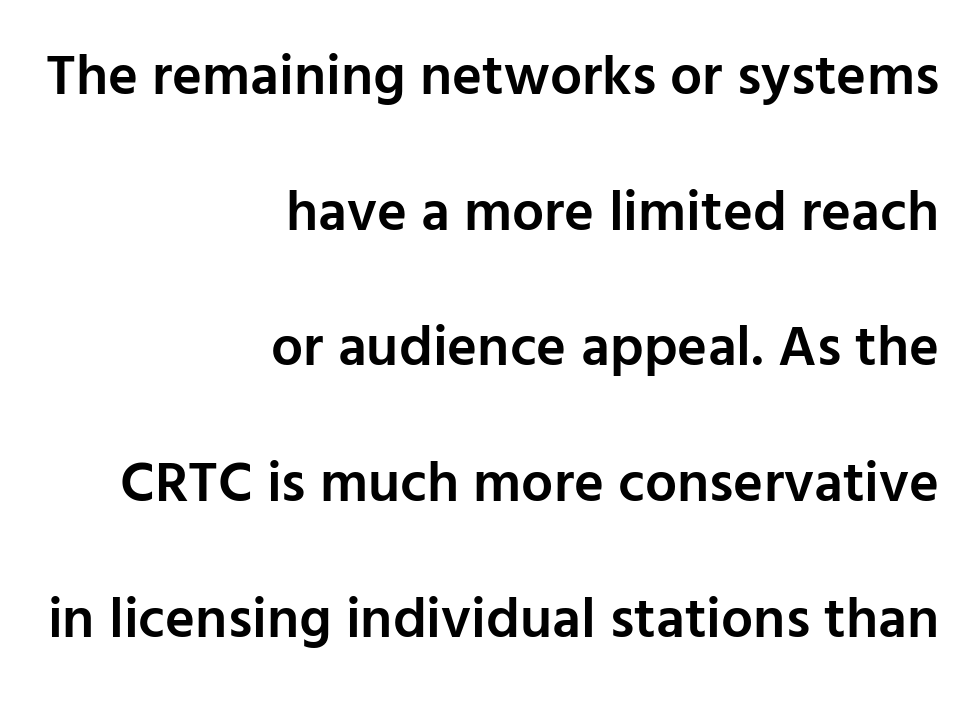
{"serif": "no", "italic": "no", "bold": "semi", "weight": "semibold", "width": "normal", "stroke_contrast": "low", "x_height": "medium", "monospaced": "no", "underline": "no", "align": "right", "line_spacing": "loose", "line_spacing_ratio": 2.38, "letter_spacing": "normal", "letter_spacing_em": 0.0, "glyph_px": 57}
